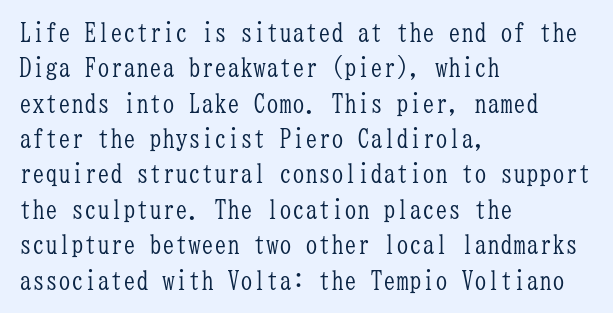
Vertically, the passage feels balanced, rows spaced as you'd expect. No italicization has been applied; the sample stays upright. A bare baseline throughout the passage. Think standard paragraph weight, or any step lighter than that.
